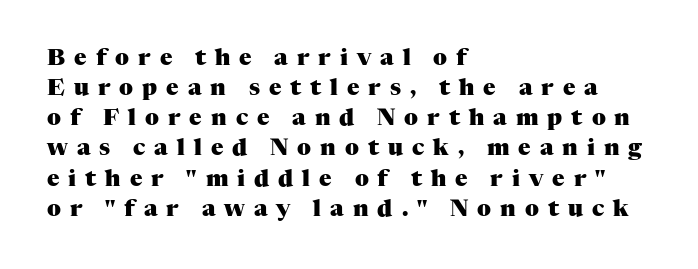
{"italic": "no", "bold": "yes", "underline": "no", "align": "left", "line_spacing": "normal", "line_spacing_ratio": 1.31, "letter_spacing": "wide", "letter_spacing_em": 0.39, "glyph_px": 23}
